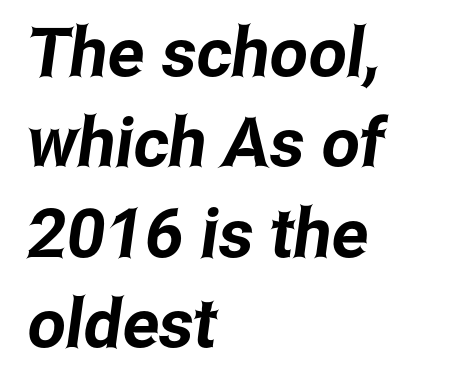
Q: Is the typeface a serif or a sans-serif typeface? A: Sans-serif.
Q: Is the text underlined? A: No.
Q: How is the paragraph aligned? A: Left-aligned.
Q: Is the spacing between letters normal or unusually wide? A: Normal.
Q: Is the spacing between lines tight, normal or loose? A: Normal.
Q: Width (condensed, normal, or wide)? A: Condensed.
Q: Stroke contrast? A: Low.
Q: x-height? A: Medium.
Q: Monospaced? A: No.
